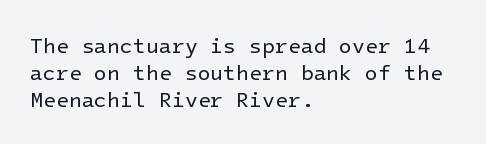
{"italic": "no", "bold": "no", "underline": "no", "align": "left", "line_spacing": "normal", "line_spacing_ratio": 1.28, "letter_spacing": "normal", "letter_spacing_em": 0.0, "glyph_px": 21}
